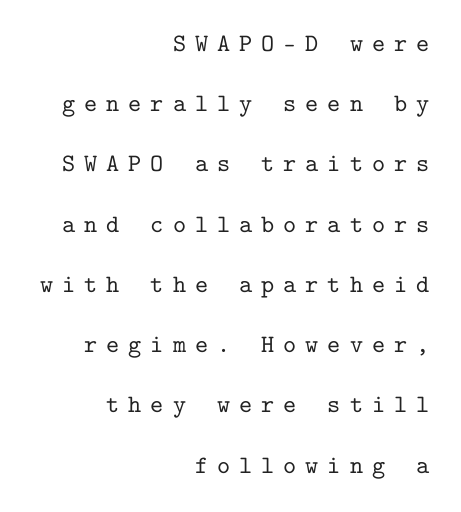
{"italic": "no", "underline": "no", "align": "right", "line_spacing": "loose", "line_spacing_ratio": 2.41, "letter_spacing": "wide", "letter_spacing_em": 0.36, "glyph_px": 25}
